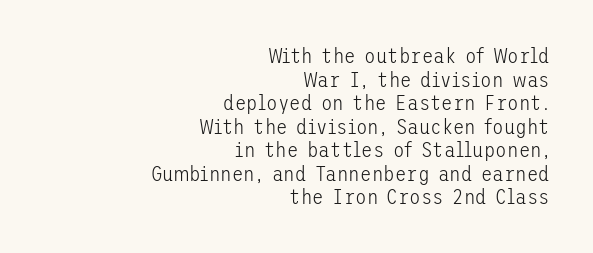
The image shows 21 px text type, upright; set right-aligned, tight line spacing (1.12x), normal letter spacing, not underlined.
